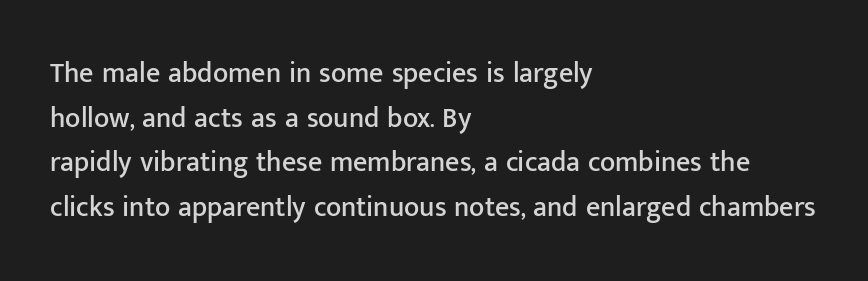
The image shows 28 px sans-serif type, upright; set left-aligned, normal line spacing (1.59x), normal letter spacing, not underlined; low stroke contrast and a medium x-height.
